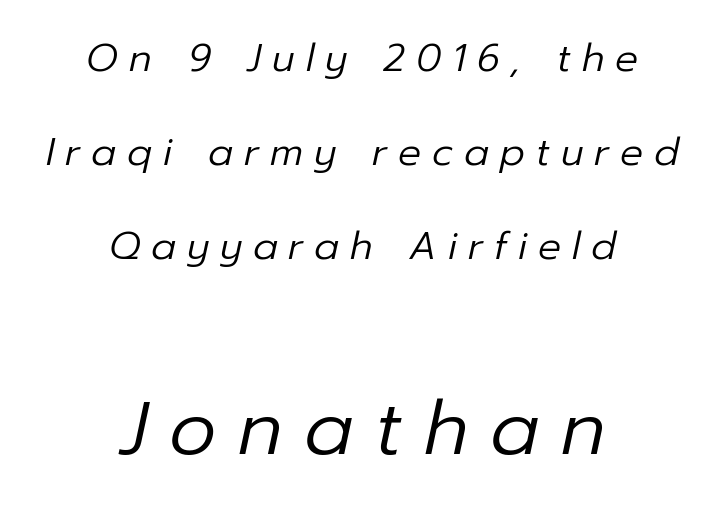
Q: Is the text bold? A: No.
Q: Is the text italic (slanted)? A: Yes, it leans right by about 12 degrees.
Q: Is the text underlined? A: No.
Q: How is the paragraph aligned? A: Centered.
Q: Is the spacing between letters normal or unusually wide? A: Unusually wide.
Q: Is the spacing between lines tight, normal or loose? A: Loose.
Q: Which block of text is set in a larger size, the first (top) or the second (bottom)? A: The second (bottom) one.
Q: Width (condensed, normal, or wide)? A: Normal.
Q: Stroke contrast? A: Low.
Q: x-height? A: Medium.
Q: Monospaced? A: No.
